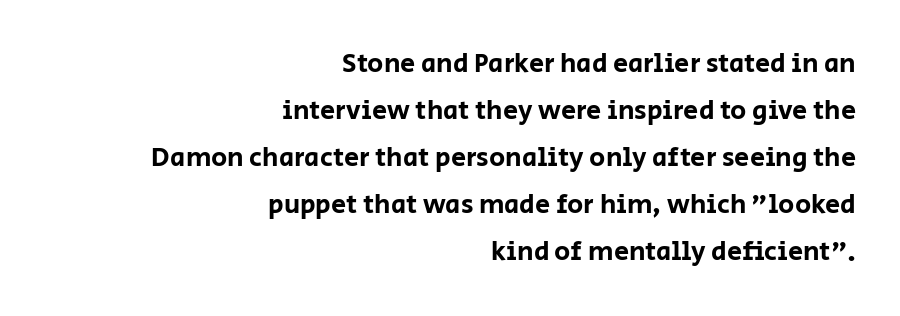
The image shows 27 px text type, upright; set right-aligned, line spacing 1.74x, normal letter spacing, not underlined.
